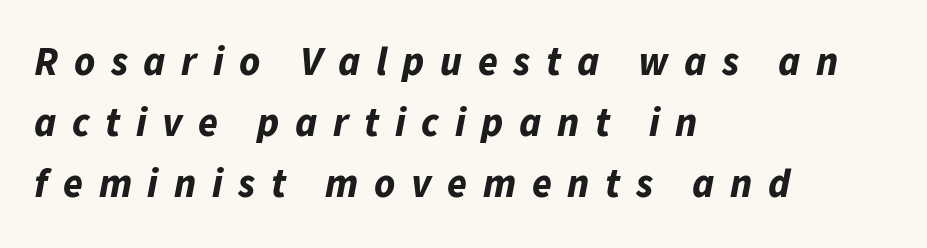
Q: Is the text bold? A: Yes.
Q: Is the text italic (slanted)? A: Yes, it leans right by about 11 degrees.
Q: Is the text underlined? A: No.
Q: How is the paragraph aligned? A: Left-aligned.
Q: Is the spacing between letters normal or unusually wide? A: Unusually wide.
Q: Is the spacing between lines tight, normal or loose? A: Normal.
Q: Width (condensed, normal, or wide)? A: Normal.
Q: Stroke contrast? A: Low.
Q: x-height? A: Medium.
Q: Monospaced? A: No.
